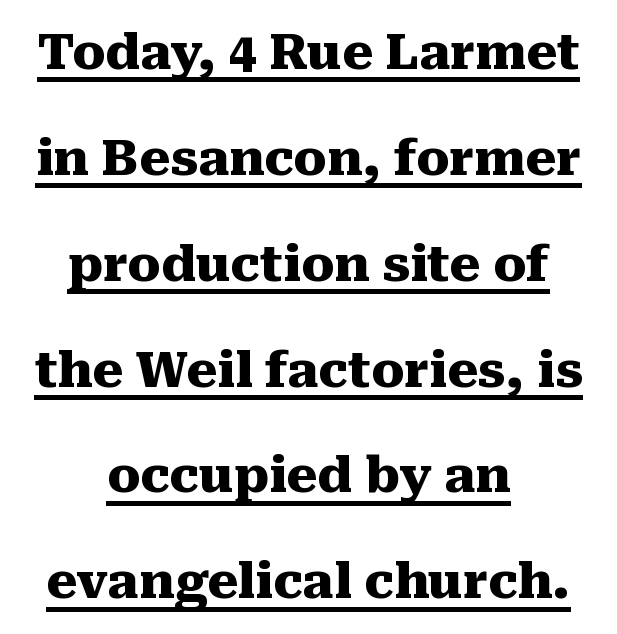
Like a heading marked for emphasis, these lines bear an underscore. A full-strength bold gives these letters their thick strokes. The rendering uses natural spacing where letterforms have individual widths. Ascenders rise straight up at ninety degrees. You could call the tracking neutral — neither tight nor loose. You could fit nearly another row in the gap between these rows.
